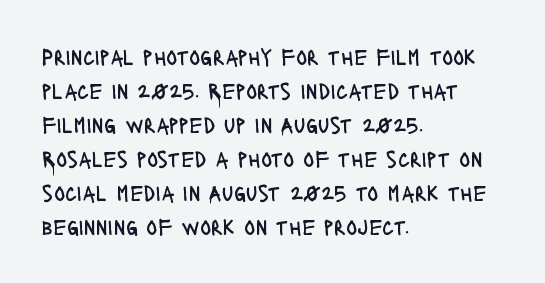
Q: Is the text bold? A: No.
Q: Is the text italic (slanted)? A: No, it is upright.
Q: Is the text underlined? A: No.
Q: How is the paragraph aligned? A: Left-aligned.
Q: Is the spacing between letters normal or unusually wide? A: Normal.
Q: Is the spacing between lines tight, normal or loose? A: Normal.
